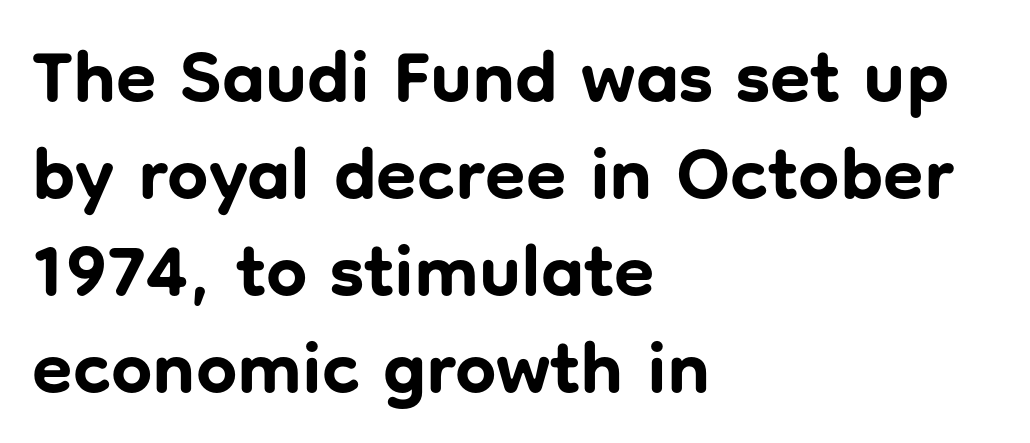
{"serif": "no", "italic": "no", "bold": "yes", "weight": "bold", "width": "normal", "stroke_contrast": "low", "x_height": "medium", "monospaced": "no", "underline": "no", "align": "left", "line_spacing": "normal", "line_spacing_ratio": 1.33, "letter_spacing": "normal", "letter_spacing_em": 0.0, "glyph_px": 73}
